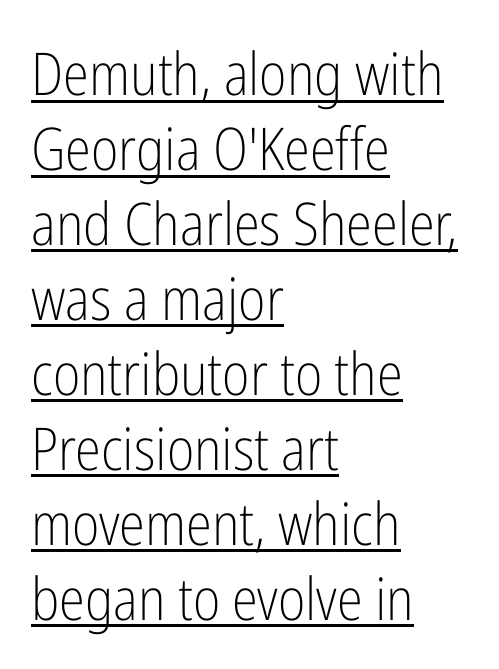
The image shows 59 px light, condensed sans-serif type, upright; set left-aligned, normal line spacing (1.27x), normal letter spacing, underlined; low stroke contrast and a medium x-height.
